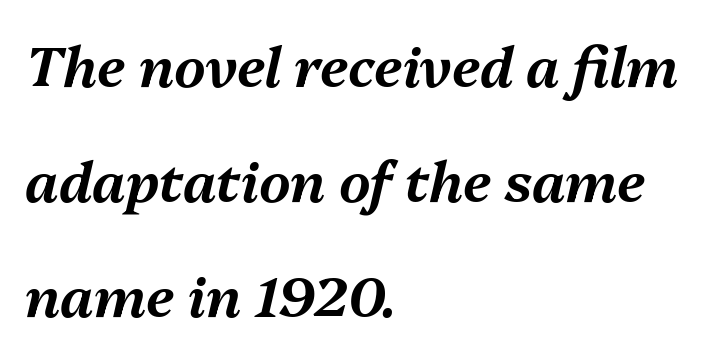
These lines are rendered in a variable-pitch font. Where is the straight margin? On the left. The passage shown has conventional tracking throughout. One glance says open: line gaps are wider than usual. Any mark beneath the type? The region is blank.
